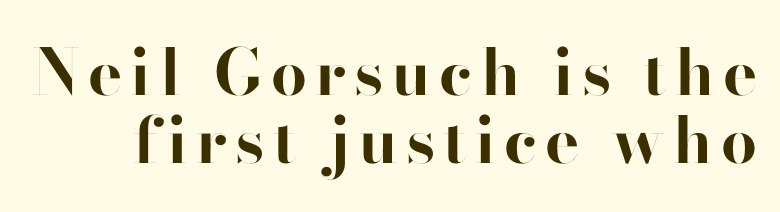
Has an underline been added? It has not. This sample trades vertical openness for compactness between lines. Summary of weight: heavy, a full bold. A sans-serif font was chosen for this passage.
